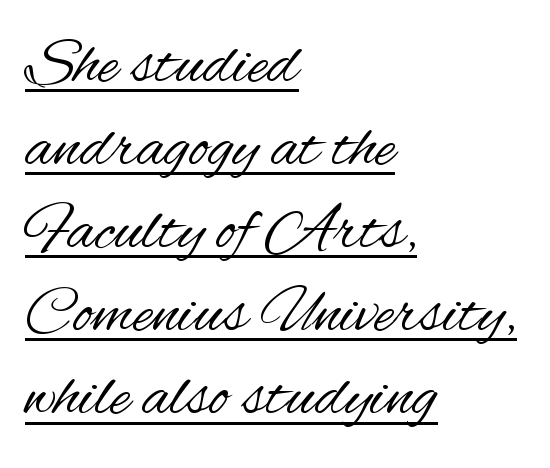
Decoration check: the copy is underlined. Character widths vary here, with narrow letters taking less room than wide ones. In terms of letterspacing, this is plain default setting. The ragged edge is on the right, which tells us the setting is flush left.
